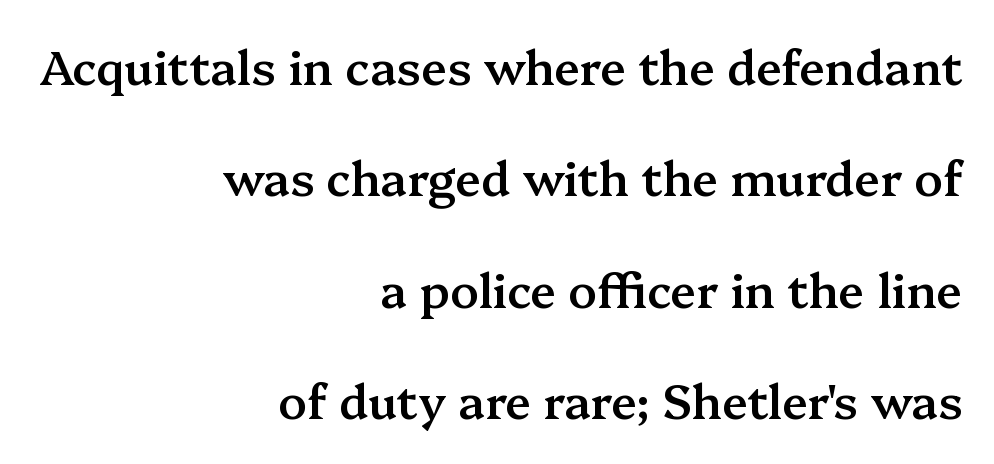
The image shows 47 px semibold serif type, upright; set right-aligned, loose line spacing (2.37x), normal letter spacing, not underlined; medium stroke contrast and a medium x-height.
